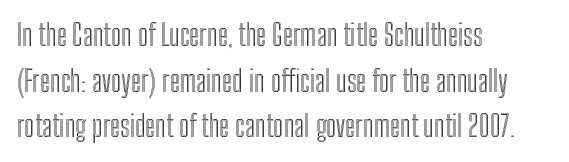
Here the designer chose a conventional face with non-uniform glyph widths. Whoever set this chose a conventional vertical rhythm. Here the glyphs are tracked normally, forming tight word shapes. Compared with a centered layout, this one pins lines to the left instead.
